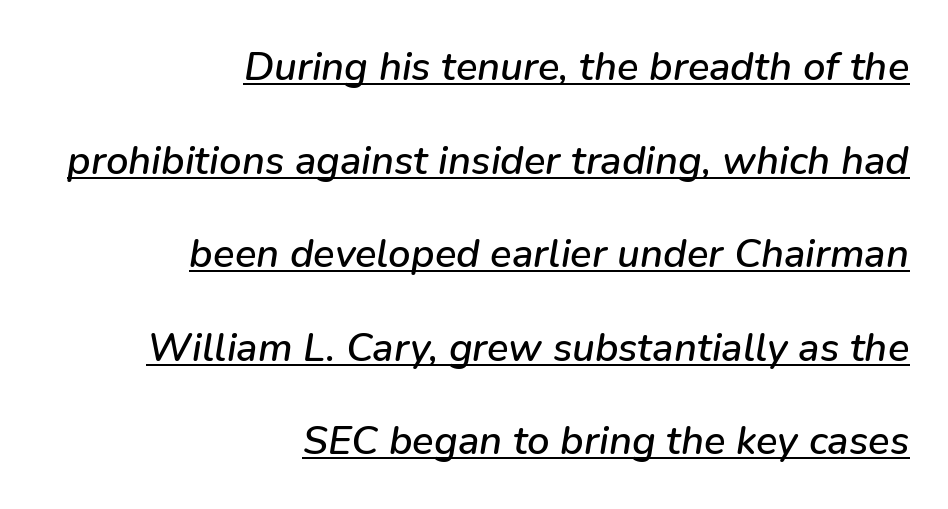
Q: Is the text italic (slanted)? A: Yes, it leans right by about 9 degrees.
Q: Is the text underlined? A: Yes.
Q: How is the paragraph aligned? A: Right-aligned.
Q: Is the spacing between letters normal or unusually wide? A: Normal.
Q: Is the spacing between lines tight, normal or loose? A: Loose.
Q: Width (condensed, normal, or wide)? A: Normal.
Q: Stroke contrast? A: Low.
Q: x-height? A: Medium.
Q: Monospaced? A: No.
